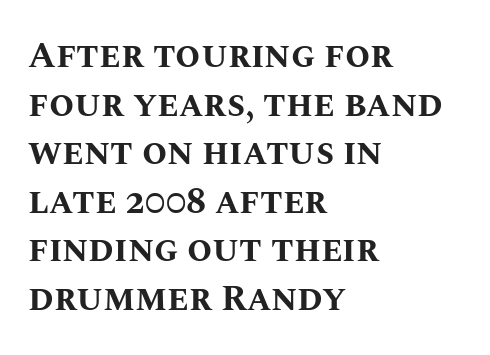
Q: Is the text bold? A: Yes.
Q: Is the text italic (slanted)? A: No, it is upright.
Q: Is the text underlined? A: No.
Q: How is the paragraph aligned? A: Left-aligned.
Q: Is the spacing between letters normal or unusually wide? A: Normal.
Q: Is the spacing between lines tight, normal or loose? A: Normal.
Q: Width (condensed, normal, or wide)? A: Normal.
Q: Stroke contrast? A: Medium.
Q: x-height? A: Large.
Q: Monospaced? A: No.
